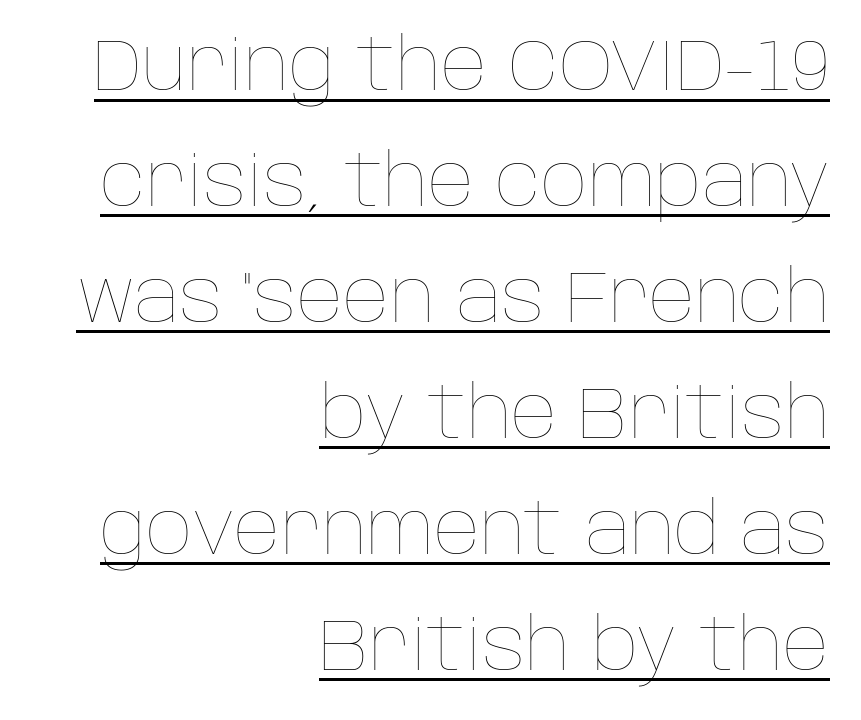
Note the varied advance widths — an 'i' is clearly narrower than an 'm'. A typesetter would call this zero additional tracking. Notice how descenders clear the ascenders below comfortably — that's standard leading. The letters stand upright; this is a roman face.
